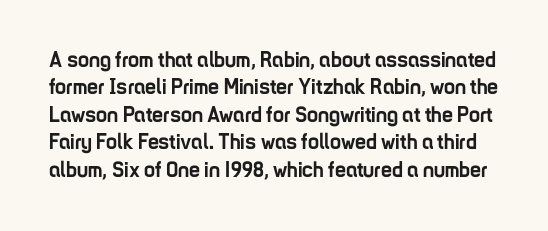
Heavy, bold letterforms. The line-height multiplier appears to be the usual default. Plain, unruled lines of type. Glyph-to-glyph distance matches everyday printed text. When letters stand straight like this, we call the style roman or upright.
